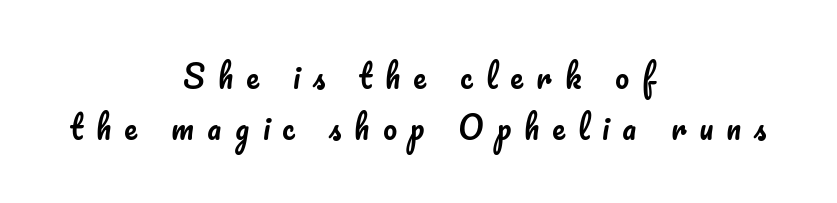
Q: Is the text italic (slanted)? A: Yes.
Q: Is the text underlined? A: No.
Q: How is the paragraph aligned? A: Centered.
Q: Is the spacing between letters normal or unusually wide? A: Unusually wide.
Q: Is the spacing between lines tight, normal or loose? A: Normal.
Q: Width (condensed, normal, or wide)? A: Normal.
Q: Stroke contrast? A: Low.
Q: x-height? A: Small.
Q: Monospaced? A: No.
